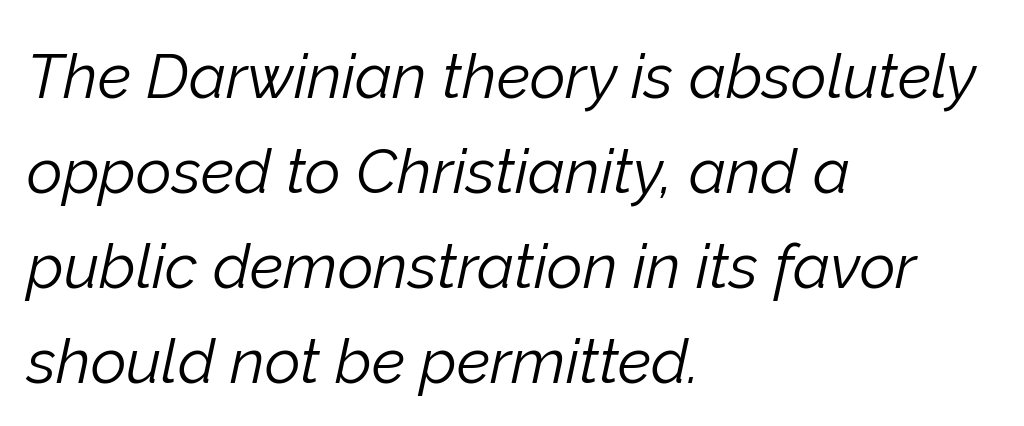
{"italic": "yes", "lean": "right", "slant_degrees": 12, "bold": "no", "weight": "light", "width": "normal", "stroke_contrast": "low", "x_height": "medium", "monospaced": "no", "underline": "no", "align": "left", "line_spacing": "normal", "line_spacing_ratio": 1.53, "letter_spacing": "normal", "letter_spacing_em": 0.0, "glyph_px": 62}
